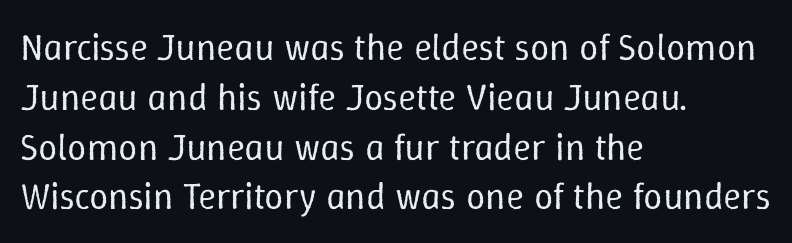
Q: Is the text bold? A: No.
Q: Is the text italic (slanted)? A: No, it is upright.
Q: Is the text underlined? A: No.
Q: How is the paragraph aligned? A: Left-aligned.
Q: Is the spacing between letters normal or unusually wide? A: Normal.
Q: Is the spacing between lines tight, normal or loose? A: Normal.
Q: Width (condensed, normal, or wide)? A: Normal.
Q: Stroke contrast? A: Low.
Q: x-height? A: Medium.
Q: Monospaced? A: No.
